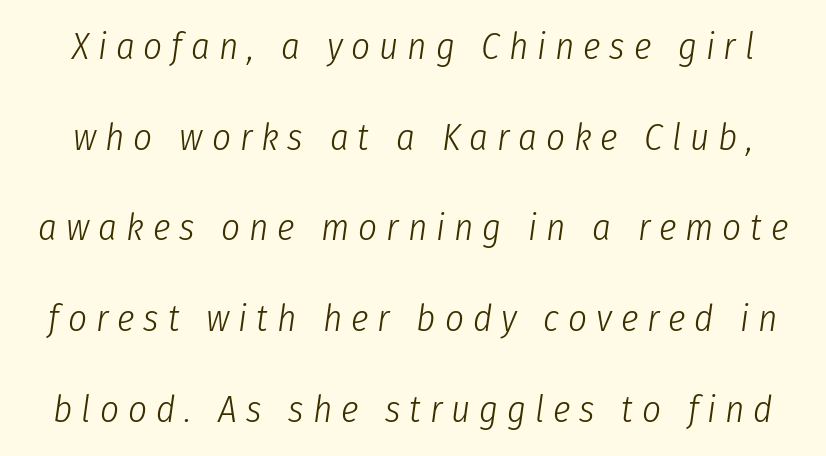
{"italic": "yes", "lean": "right", "slant_degrees": 8, "bold": "no", "weight": "light", "width": "condensed", "stroke_contrast": "low", "x_height": "medium", "monospaced": "no", "underline": "no", "line_spacing": "loose", "line_spacing_ratio": 2.45, "letter_spacing": "wide", "letter_spacing_em": 0.24, "glyph_px": 37}
